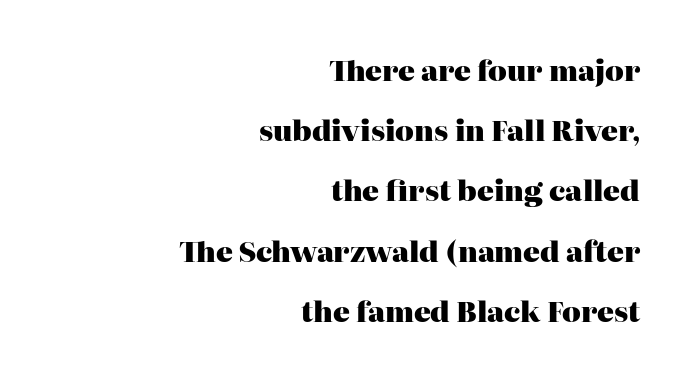
The passage shown has conventional tracking throughout. The type sits square on the baseline with zero lean. The letters advance in unequal steps, a hallmark of proportional type. Right-aligned paragraph, ragged on the left. Each row of text sits above clean, open space.
